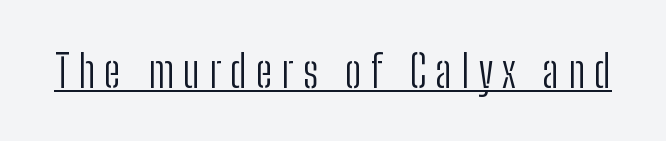
{"serif": "no", "italic": "no", "bold": "no", "weight": "light", "width": "condensed", "stroke_contrast": "low", "x_height": "medium", "monospaced": "no", "underline": "yes", "letter_spacing": "wide", "letter_spacing_em": 0.2, "glyph_px": 45}
